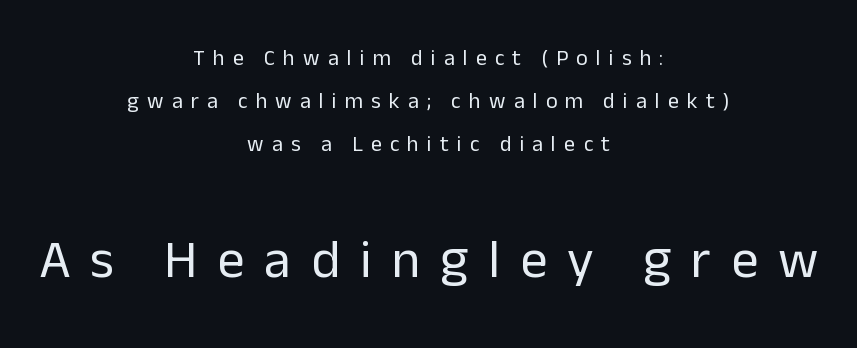
Think of a printed novel: that variable character pitch is what you see here. The horizontal fit of the characters is loose and conspicuously gappy. The glyphs in this specimen are sans serif. This is roman type, the default non-slanted kind.
